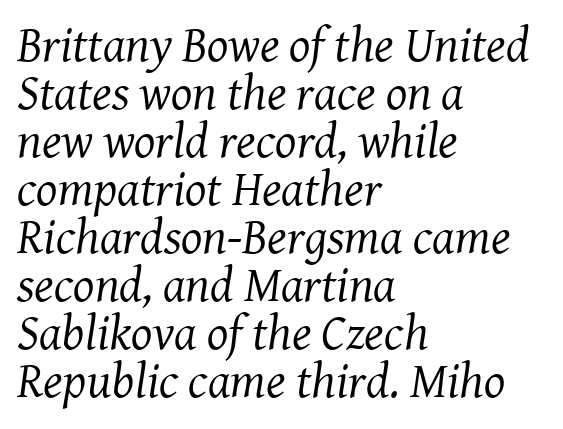
Q: Is the text bold? A: No.
Q: Is the text italic (slanted)? A: Yes, it leans right by about 8 degrees.
Q: Is the typeface a serif or a sans-serif typeface? A: Serif.
Q: Is the text underlined? A: No.
Q: How is the paragraph aligned? A: Left-aligned.
Q: Is the spacing between letters normal or unusually wide? A: Normal.
Q: Is the spacing between lines tight, normal or loose? A: Tight.
Q: Width (condensed, normal, or wide)? A: Normal.
Q: Stroke contrast? A: Medium.
Q: x-height? A: Medium.
Q: Monospaced? A: No.
